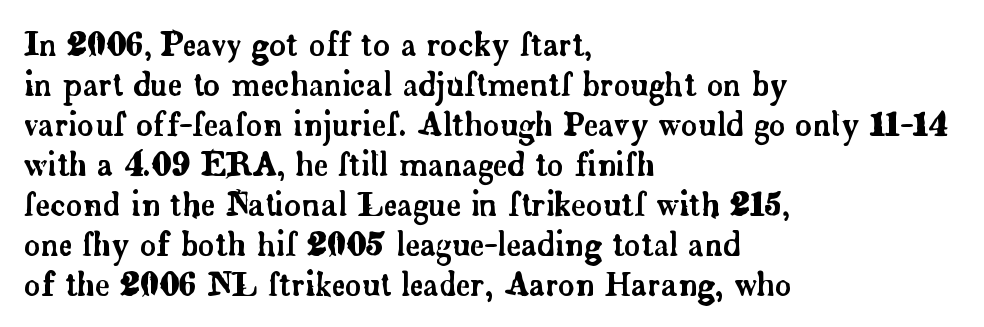
Underline: absent. In terms of letterspacing, this is plain default setting. These lines are rendered in a variable-pitch font. Notice how descenders clear the ascenders below comfortably — that's standard leading. Does the copy run flush right? No — it runs flush left. Designer's note — italics off, roman on.
